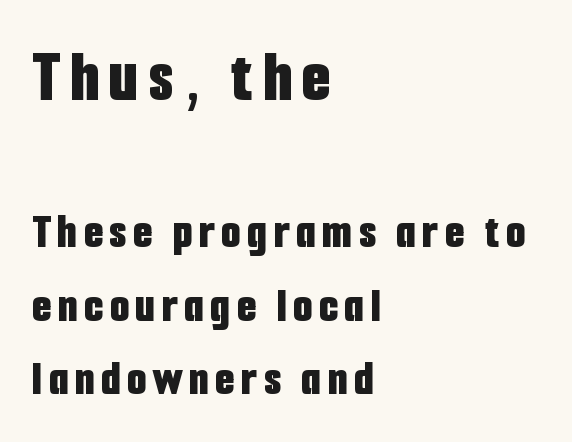
Q: Is the text bold? A: Yes.
Q: Is the text italic (slanted)? A: No, it is upright.
Q: Is the typeface a serif or a sans-serif typeface? A: Sans-serif.
Q: Is the text underlined? A: No.
Q: How is the paragraph aligned? A: Left-aligned.
Q: Is the spacing between lines tight, normal or loose? A: Normal.
Q: Which block of text is set in a larger size, the first (top) or the second (bottom)? A: The first (top) one.
Q: Width (condensed, normal, or wide)? A: Condensed.
Q: Stroke contrast? A: Low.
Q: x-height? A: Medium.
Q: Monospaced? A: No.
